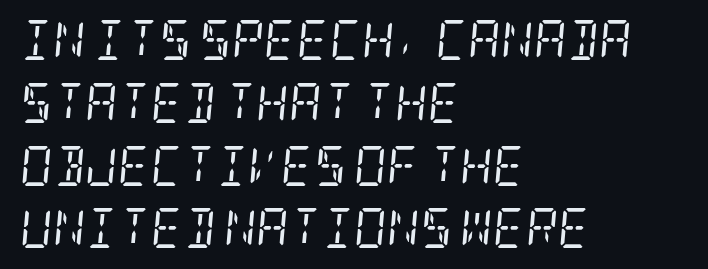
A clean baseline with only descenders dipping below it. The lines sit at an ordinary, default distance from one another. The letterforms sit at book weight or below. Examine the stroke ends and you'll spot serifs. Teacher's note: observe the even left margin — that is flush-left alignment. When letters slant like this, we call the style italic.
